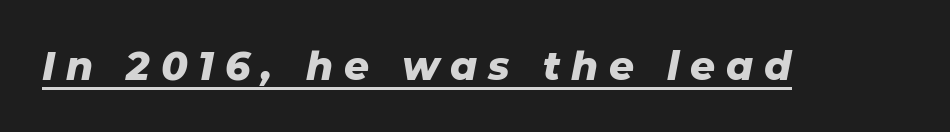
Q: Is the text bold? A: Yes.
Q: Is the text italic (slanted)? A: Yes, it leans right by about 11 degrees.
Q: Is the text underlined? A: Yes.
Q: Is the spacing between letters normal or unusually wide? A: Unusually wide.
Q: Width (condensed, normal, or wide)? A: Normal.
Q: Stroke contrast? A: Low.
Q: x-height? A: Medium.
Q: Monospaced? A: No.
